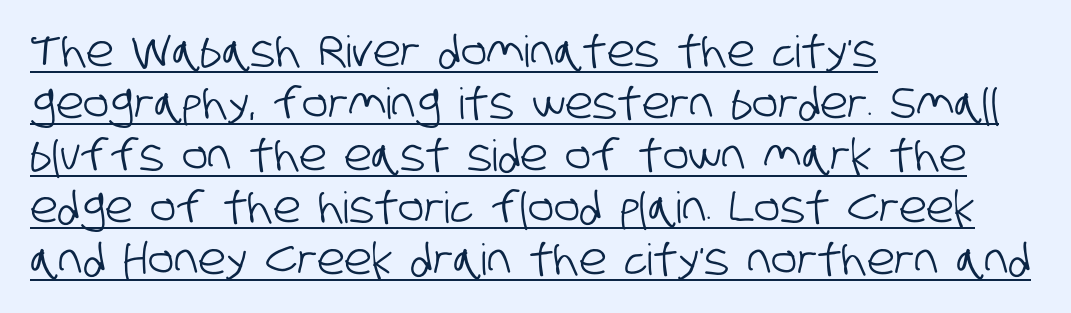
{"serif": "no", "width": "condensed", "stroke_contrast": "low", "x_height": "large", "monospaced": "no", "underline": "yes", "align": "left", "line_spacing_ratio": 1.21, "letter_spacing": "normal", "letter_spacing_em": 0.0, "glyph_px": 43}
